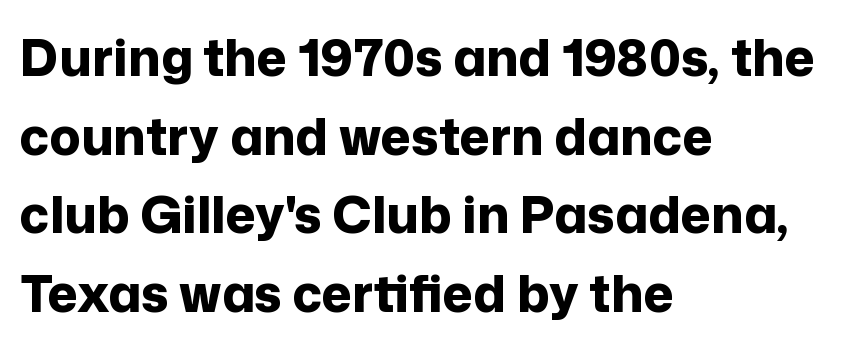
Q: Is the text bold? A: Yes.
Q: Is the text italic (slanted)? A: No, it is upright.
Q: Is the typeface a serif or a sans-serif typeface? A: Sans-serif.
Q: Is the text underlined? A: No.
Q: How is the paragraph aligned? A: Left-aligned.
Q: Is the spacing between letters normal or unusually wide? A: Normal.
Q: Is the spacing between lines tight, normal or loose? A: Normal.
Q: Width (condensed, normal, or wide)? A: Normal.
Q: Stroke contrast? A: Low.
Q: x-height? A: Medium.
Q: Monospaced? A: No.
